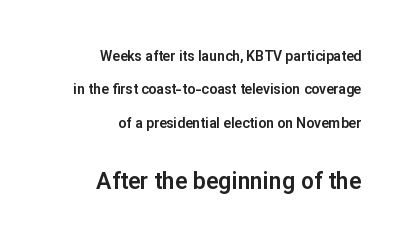
Q: Is the text italic (slanted)? A: No, it is upright.
Q: Is the text underlined? A: No.
Q: How is the paragraph aligned? A: Right-aligned.
Q: Is the spacing between letters normal or unusually wide? A: Normal.
Q: Is the spacing between lines tight, normal or loose? A: Loose.
Q: Which block of text is set in a larger size, the first (top) or the second (bottom)? A: The second (bottom) one.
